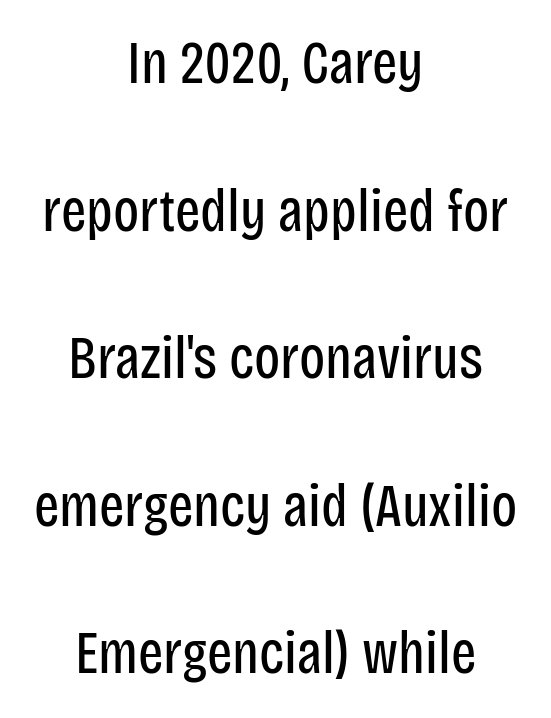
The lines are spread far apart with generous leading. Do the letters lean? They stand straight. Casual observation: everything's sitting right in the middle. You could not count columns in this text — the font is proportionally spaced. Honestly, the letter spacing is just normal — you wouldn't notice it.
